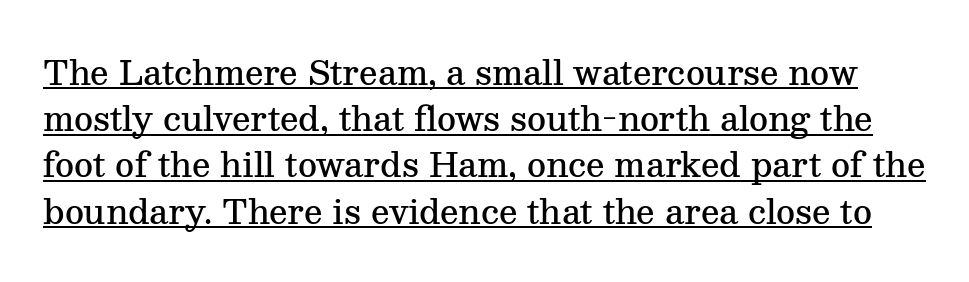
{"serif": "yes", "italic": "no", "bold": "semi", "weight": "semibold", "width": "normal", "stroke_contrast": "medium", "x_height": "medium", "monospaced": "no", "underline": "yes", "line_spacing": "normal", "line_spacing_ratio": 1.4, "letter_spacing": "normal", "letter_spacing_em": 0.0, "glyph_px": 33}
